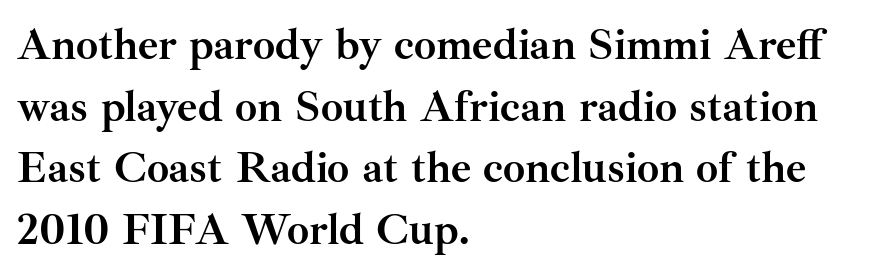
{"serif": "yes", "italic": "no", "bold": "yes", "weight": "semibold", "width": "normal", "stroke_contrast": "medium", "x_height": "small", "monospaced": "no", "underline": "no", "align": "left", "line_spacing": "normal", "line_spacing_ratio": 1.4, "letter_spacing": "normal", "letter_spacing_em": 0.0, "glyph_px": 44}
